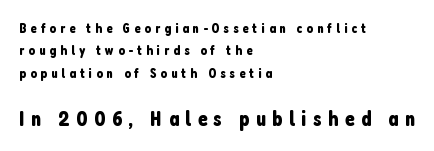
The strip under each line holds only bare page. All the whitespace from short lines collects on the right. The axis of the letterforms is exactly vertical. In terms of letterspacing, this is a distinctly airy, spread setting.
